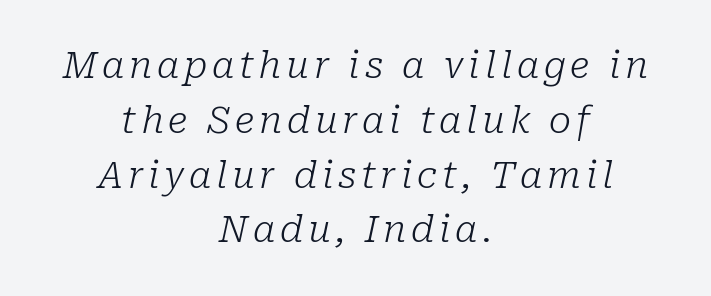
Q: Is the text bold? A: No.
Q: Is the text italic (slanted)? A: Yes, it leans right by about 10 degrees.
Q: Is the typeface a serif or a sans-serif typeface? A: Serif.
Q: Is the text underlined? A: No.
Q: How is the paragraph aligned? A: Centered.
Q: Is the spacing between lines tight, normal or loose? A: Normal.
Q: Width (condensed, normal, or wide)? A: Normal.
Q: Stroke contrast? A: Low.
Q: x-height? A: Medium.
Q: Monospaced? A: No.
